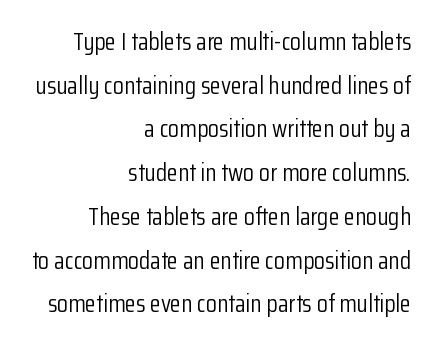
Q: Is the text bold? A: No.
Q: Is the text italic (slanted)? A: No, it is upright.
Q: Is the text underlined? A: No.
Q: How is the paragraph aligned? A: Right-aligned.
Q: Is the spacing between letters normal or unusually wide? A: Normal.
